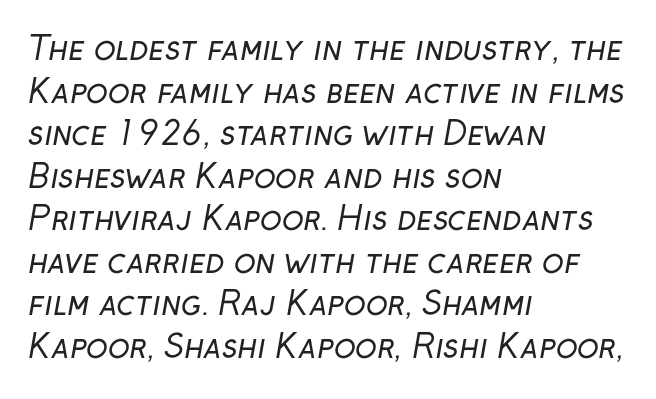
{"serif": "no", "bold": "no", "weight": "regular", "width": "normal", "stroke_contrast": "low", "x_height": "medium", "monospaced": "no", "underline": "no", "align": "left", "line_spacing": "normal", "line_spacing_ratio": 1.33, "letter_spacing": "normal", "letter_spacing_em": 0.0, "glyph_px": 32}
